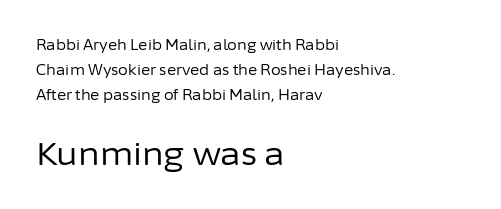
The image shows 31 px regular-weight sans-serif type, upright; set left-aligned, line spacing 1.8x, normal letter spacing, not underlined; the second (bottom) block is 2.21x larger; low stroke contrast and a medium x-height.
